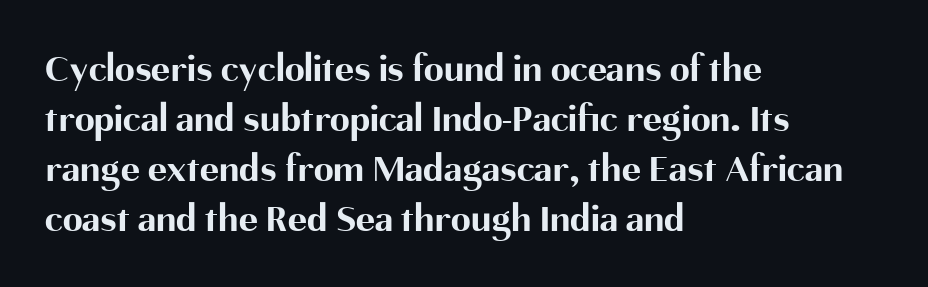
Descenders are the only things crossing below the line. Do the characters align in a grid? No, the font is proportional. Regular leading. This rendering uses left alignment, leaving the right contour irregular. Regarding serifs, this sample does without them. Strong, thick strokes mark this as bold type.
